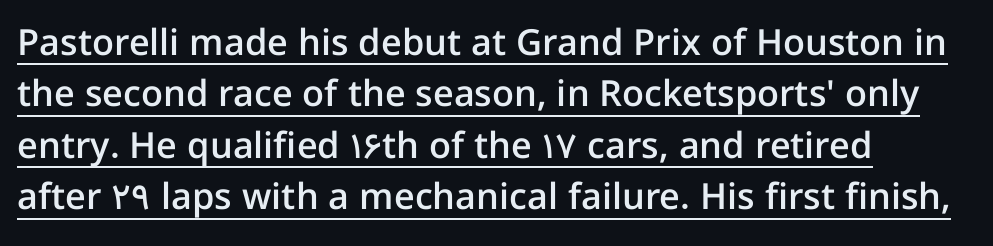
{"serif": "no", "italic": "no", "bold": "semi", "weight": "semibold", "width": "normal", "stroke_contrast": "low", "x_height": "medium", "monospaced": "no", "underline": "yes", "align": "left", "line_spacing": "normal", "line_spacing_ratio": 1.43, "letter_spacing": "normal", "letter_spacing_em": 0.0, "glyph_px": 36}
